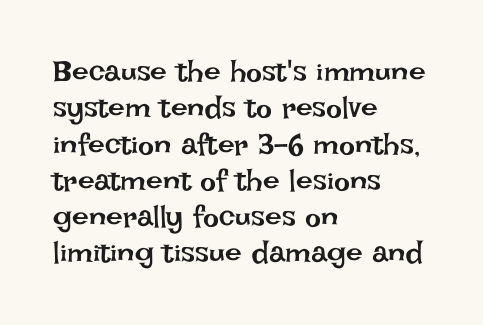
{"italic": "no", "bold": "no", "weight": "regular", "width": "normal", "stroke_contrast": "low", "x_height": "large", "monospaced": "no", "underline": "no", "align": "left", "line_spacing_ratio": 1.21, "letter_spacing": "normal", "letter_spacing_em": 0.0, "glyph_px": 30}
